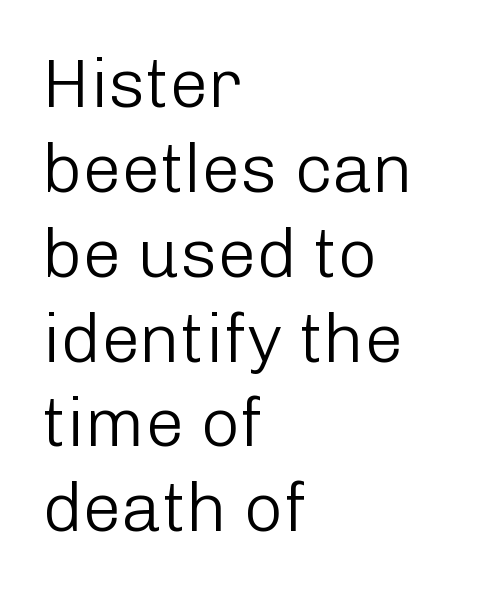
The image shows 69 px light sans-serif type, upright; set left-aligned, line spacing 1.23x, normal letter spacing, not underlined; low stroke contrast and a medium x-height.
